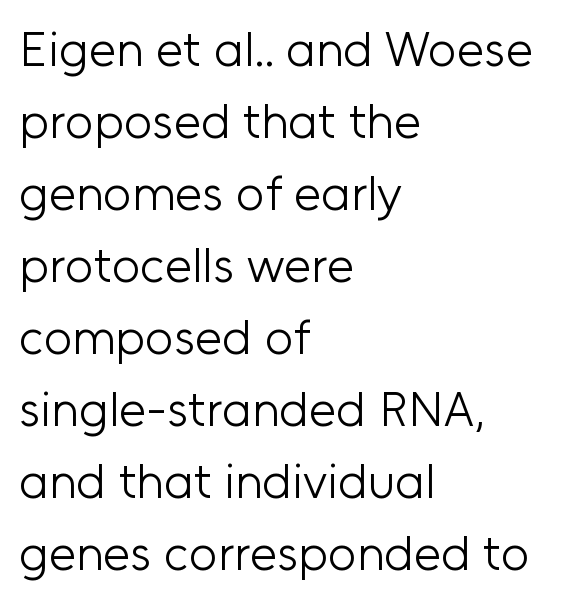
Q: Is the text bold? A: No.
Q: Is the text italic (slanted)? A: No, it is upright.
Q: Is the typeface a serif or a sans-serif typeface? A: Sans-serif.
Q: Is the text underlined? A: No.
Q: How is the paragraph aligned? A: Left-aligned.
Q: Is the spacing between letters normal or unusually wide? A: Normal.
Q: Is the spacing between lines tight, normal or loose? A: Normal.
Q: Width (condensed, normal, or wide)? A: Normal.
Q: Stroke contrast? A: Low.
Q: x-height? A: Medium.
Q: Monospaced? A: No.
